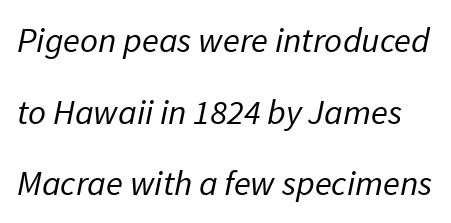
The image shows 35 px regular-weight sans-serif type; set loose line spacing (2.05x), normal letter spacing, not underlined; low stroke contrast and a medium x-height.
